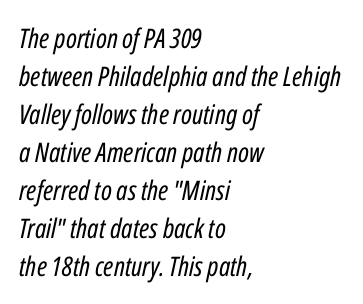
The image shows 27 px text type, italic (leaning right); set left-aligned, normal line spacing (1.41x), normal letter spacing, not underlined.
